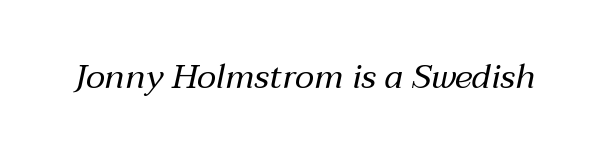
{"italic": "yes", "lean": "right", "slant_degrees": 12, "bold": "no", "weight": "regular", "width": "normal", "stroke_contrast": "medium", "x_height": "medium", "monospaced": "no", "underline": "no", "letter_spacing": "normal", "letter_spacing_em": 0.0, "glyph_px": 34}
